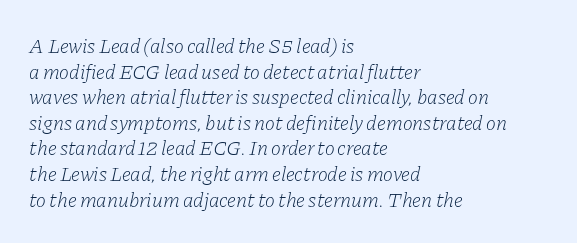
{"italic": "yes", "lean": "right", "slant_degrees": 11, "bold": "no", "underline": "no", "align": "left", "line_spacing_ratio": 1.22, "letter_spacing": "normal", "letter_spacing_em": 0.0, "glyph_px": 21}
